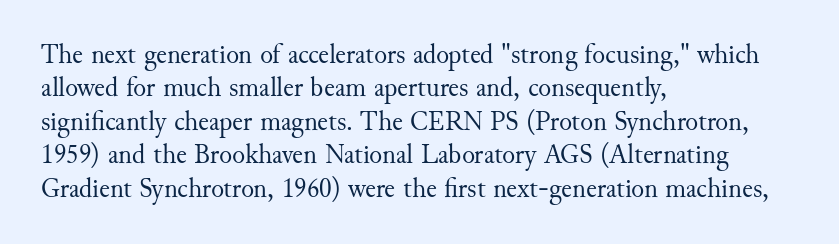
No letter is thick-stroked: the sample isn't bold. This rendering leaves character spacing at its baseline value. A bare baseline throughout the passage. Line beginnings align vertically; line endings do not. This sample uses an upright cut, with every glyph sitting square on the baseline.
